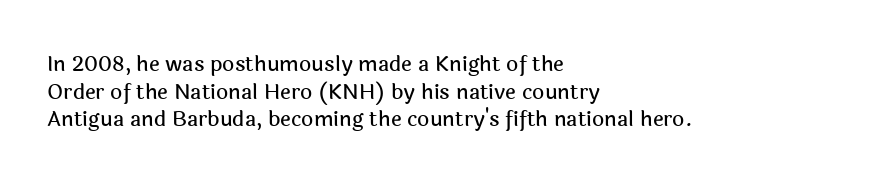
Q: Is the text italic (slanted)? A: No, it is upright.
Q: Is the text underlined? A: No.
Q: How is the paragraph aligned? A: Left-aligned.
Q: Is the spacing between letters normal or unusually wide? A: Normal.
Q: Is the spacing between lines tight, normal or loose? A: Normal.
